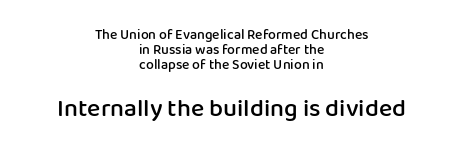
Q: Is the text bold? A: Semi-bold.
Q: Is the text italic (slanted)? A: No, it is upright.
Q: Is the text underlined? A: No.
Q: How is the paragraph aligned? A: Centered.
Q: Is the spacing between letters normal or unusually wide? A: Normal.
Q: Is the spacing between lines tight, normal or loose? A: Tight.
Q: Which block of text is set in a larger size, the first (top) or the second (bottom)? A: The second (bottom) one.
